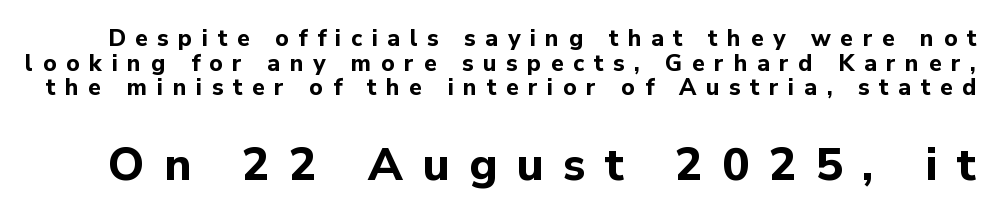
Q: Is the text bold? A: Yes.
Q: Is the text italic (slanted)? A: No, it is upright.
Q: Is the typeface a serif or a sans-serif typeface? A: Sans-serif.
Q: Is the text underlined? A: No.
Q: Is the spacing between letters normal or unusually wide? A: Unusually wide.
Q: Is the spacing between lines tight, normal or loose? A: Tight.
Q: Which block of text is set in a larger size, the first (top) or the second (bottom)? A: The second (bottom) one.
Q: Width (condensed, normal, or wide)? A: Normal.
Q: Stroke contrast? A: Low.
Q: x-height? A: Medium.
Q: Monospaced? A: No.
